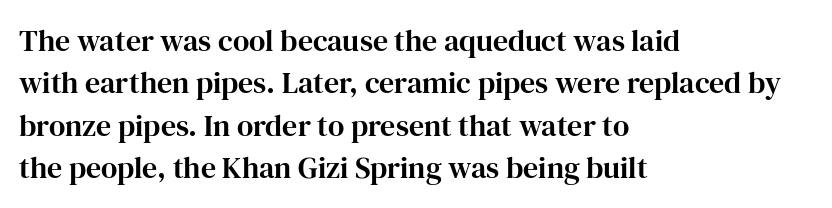
{"serif": "yes", "italic": "no", "width": "normal", "stroke_contrast": "high", "x_height": "medium", "monospaced": "no", "underline": "no", "align": "left", "line_spacing": "normal", "line_spacing_ratio": 1.41, "letter_spacing": "normal", "letter_spacing_em": 0.0, "glyph_px": 30}
